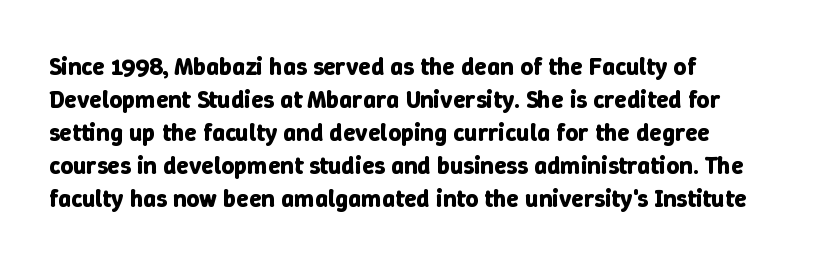
Q: Is the text bold? A: Yes.
Q: Is the text italic (slanted)? A: No, it is upright.
Q: Is the text underlined? A: No.
Q: How is the paragraph aligned? A: Left-aligned.
Q: Is the spacing between letters normal or unusually wide? A: Normal.
Q: Is the spacing between lines tight, normal or loose? A: Normal.
